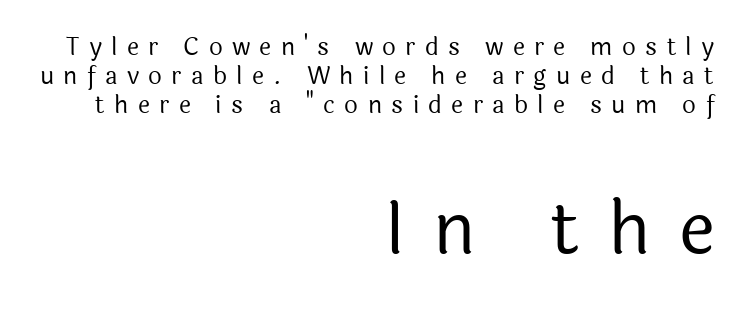
Looks like regular typesetting: each glyph gets only the width it needs. The typeface chosen for these lines omits serifs. Nobody drew a line under any word here. The more generous point size was reserved for the lower chunk.
